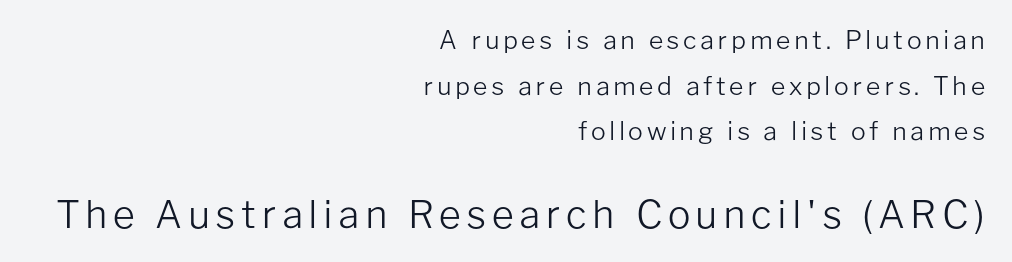
Q: Is the text bold? A: No.
Q: Is the text italic (slanted)? A: No, it is upright.
Q: Is the typeface a serif or a sans-serif typeface? A: Sans-serif.
Q: Is the text underlined? A: No.
Q: How is the paragraph aligned? A: Right-aligned.
Q: Which block of text is set in a larger size, the first (top) or the second (bottom)? A: The second (bottom) one.
Q: Width (condensed, normal, or wide)? A: Normal.
Q: Stroke contrast? A: Low.
Q: x-height? A: Medium.
Q: Monospaced? A: No.
